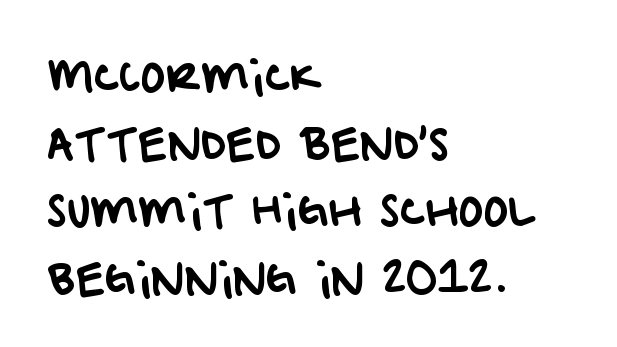
The image shows 42 px sans-serif type; set left-aligned, normal line spacing (1.6x), normal letter spacing, not underlined; low stroke contrast and a large x-height.
